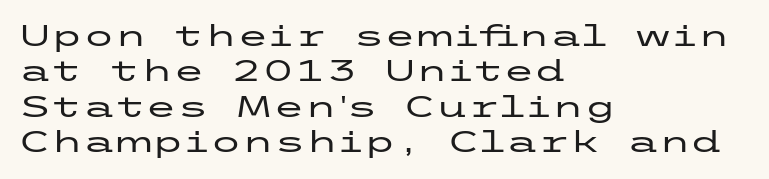
In CSS terms this would be text-align: left. The glyphs in this specimen are sans serif. The font's upright variant was chosen for this text. Nobody touched the tracking dial on this one.
